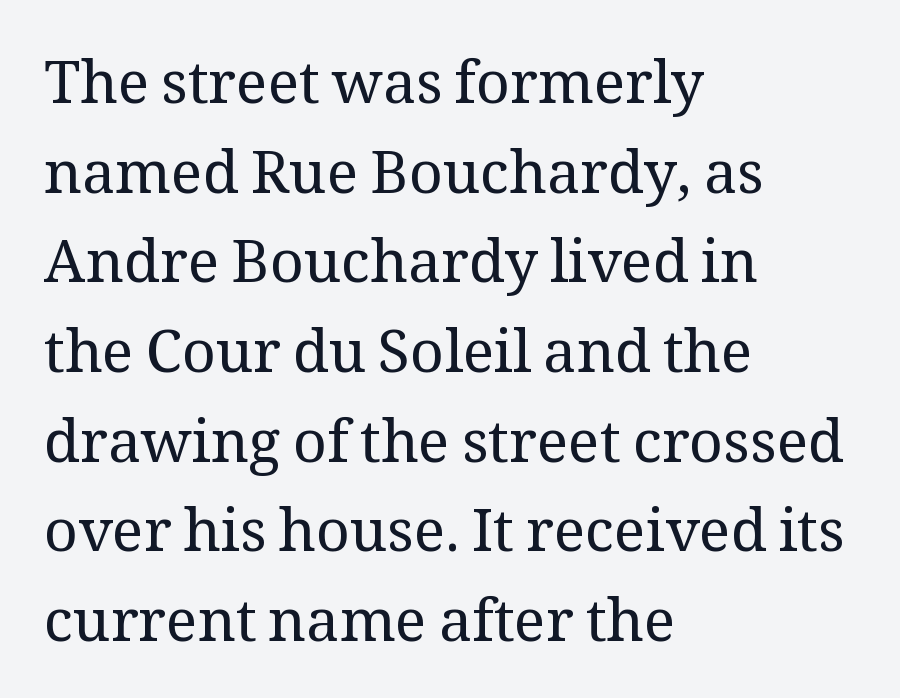
{"serif": "yes", "italic": "no", "bold": "no", "weight": "regular", "width": "normal", "stroke_contrast": "medium", "x_height": "medium", "monospaced": "no", "underline": "no", "align": "left", "line_spacing": "normal", "line_spacing_ratio": 1.52, "letter_spacing": "normal", "letter_spacing_em": 0.0, "glyph_px": 59}
